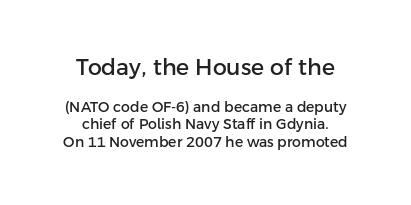
There is no visible air inserted between adjacent glyphs. Is the lower block the larger one? No — the upper block carries the bigger type. Plain, unruled lines of type. A typesetter would mark this as roman, not italic.
